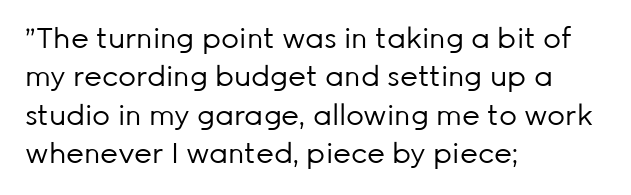
Q: Is the text bold? A: No.
Q: Is the text italic (slanted)? A: No, it is upright.
Q: Is the typeface a serif or a sans-serif typeface? A: Sans-serif.
Q: Is the text underlined? A: No.
Q: How is the paragraph aligned? A: Left-aligned.
Q: Is the spacing between letters normal or unusually wide? A: Normal.
Q: Is the spacing between lines tight, normal or loose? A: Normal.
Q: Width (condensed, normal, or wide)? A: Normal.
Q: Stroke contrast? A: Low.
Q: x-height? A: Medium.
Q: Monospaced? A: No.
